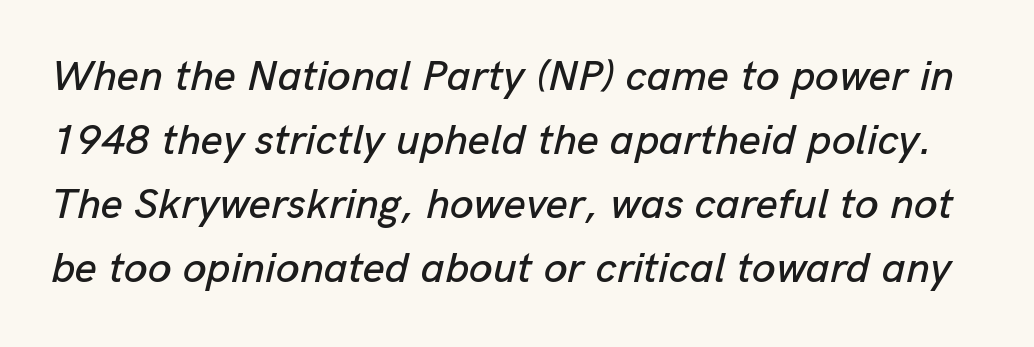
Q: Is the text italic (slanted)? A: Yes, it leans right by about 13 degrees.
Q: Is the text underlined? A: No.
Q: Is the spacing between letters normal or unusually wide? A: Normal.
Q: Is the spacing between lines tight, normal or loose? A: Normal.
Q: Width (condensed, normal, or wide)? A: Normal.
Q: Stroke contrast? A: Low.
Q: x-height? A: Medium.
Q: Monospaced? A: No.
